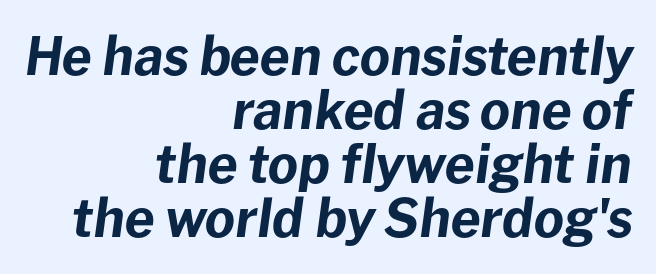
Nobody touched the tracking dial on this one. When letters slant like this, we call the style italic. The rendering uses natural spacing where letterforms have individual widths. This block would grow much taller if given ordinary leading; it's compressed now. This rendering uses right alignment, leaving the left contour irregular. No word sits above an underline.
